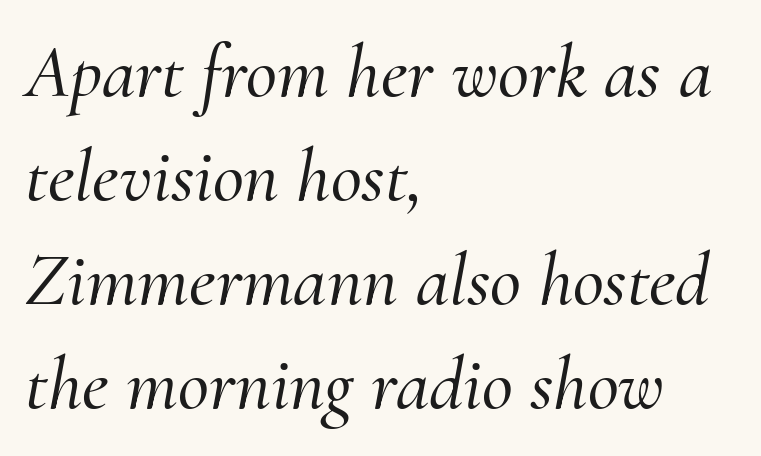
Q: Is the text italic (slanted)? A: Yes, it leans right by about 10 degrees.
Q: Is the typeface a serif or a sans-serif typeface? A: Serif.
Q: Is the text underlined? A: No.
Q: How is the paragraph aligned? A: Left-aligned.
Q: Is the spacing between letters normal or unusually wide? A: Normal.
Q: Is the spacing between lines tight, normal or loose? A: Normal.
Q: Width (condensed, normal, or wide)? A: Normal.
Q: Stroke contrast? A: Medium.
Q: x-height? A: Small.
Q: Monospaced? A: No.
